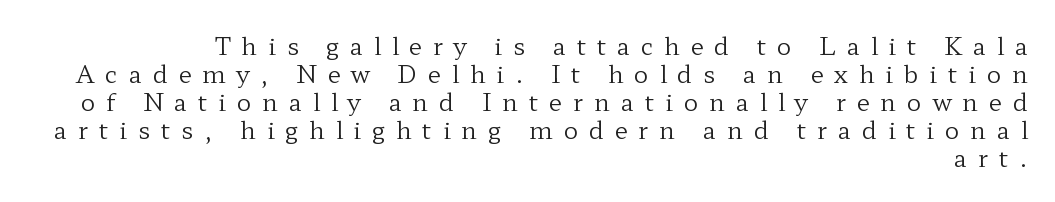
Q: Is the text bold? A: No.
Q: Is the text italic (slanted)? A: No, it is upright.
Q: Is the text underlined? A: No.
Q: How is the paragraph aligned? A: Right-aligned.
Q: Is the spacing between letters normal or unusually wide? A: Unusually wide.
